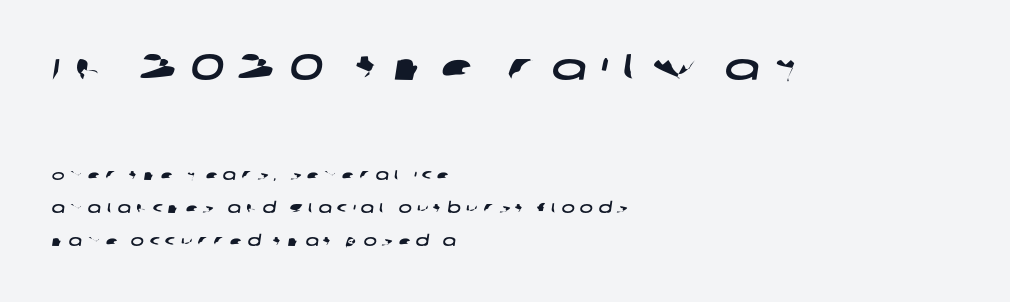
The image shows 37 px wide sans-serif type; set left-aligned, loose line spacing (2.38x), unusually wide letter spacing (+0.38 em), not underlined; the first (top) block is 2.64x larger; low stroke contrast and a large x-height.
